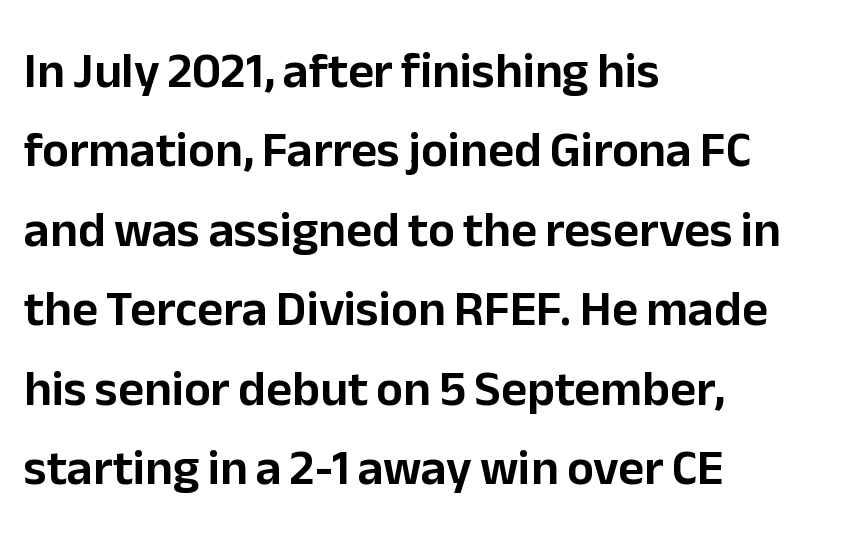
Which margin do the lines hug? The left one — the right edge is uneven. Regarding leading, the lines here are spaced in the standard way. Letterform terminals end flat and unadorned throughout the passage. The rendering keeps characters at their native spacing. Unlike italic type, these characters show no tilt at all. The passage shown is typed in a proportional face where columns would drift.
